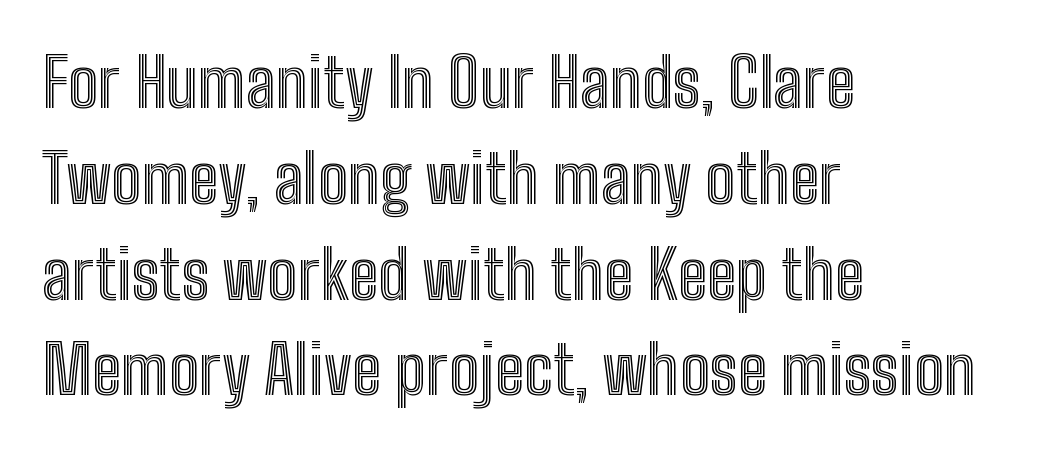
The image shows 67 px condensed type, upright; set left-aligned, normal line spacing (1.43x), normal letter spacing, not underlined; a medium x-height.
